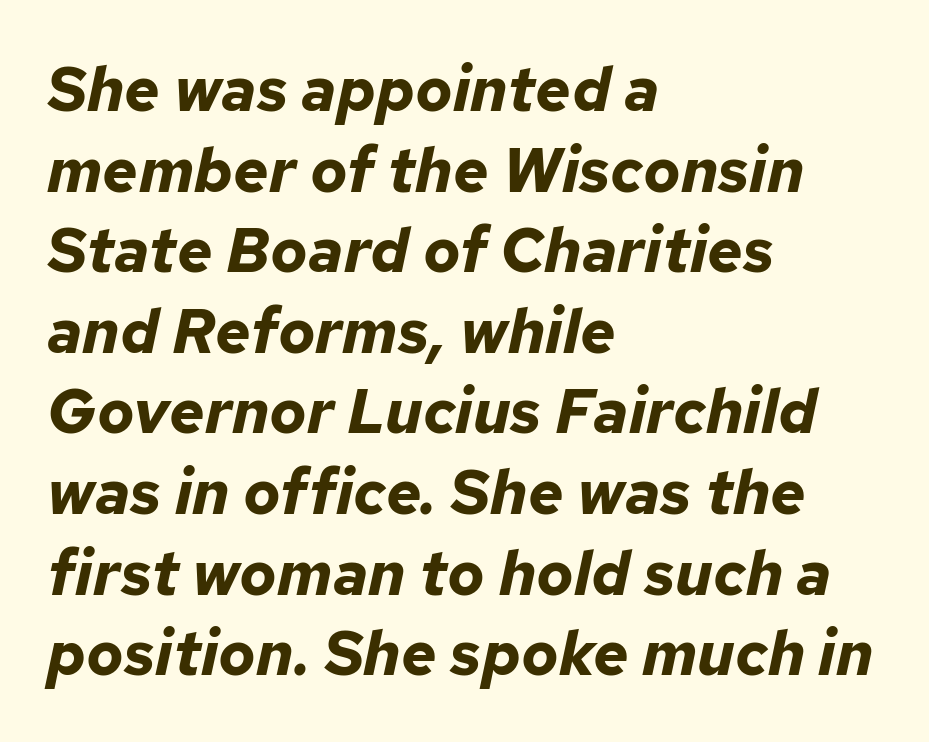
Q: Is the text bold? A: Yes.
Q: Is the text italic (slanted)? A: Yes, it leans right by about 12 degrees.
Q: Is the text underlined? A: No.
Q: How is the paragraph aligned? A: Left-aligned.
Q: Is the spacing between letters normal or unusually wide? A: Normal.
Q: Is the spacing between lines tight, normal or loose? A: Normal.
Q: Width (condensed, normal, or wide)? A: Normal.
Q: Stroke contrast? A: Low.
Q: x-height? A: Medium.
Q: Monospaced? A: No.
